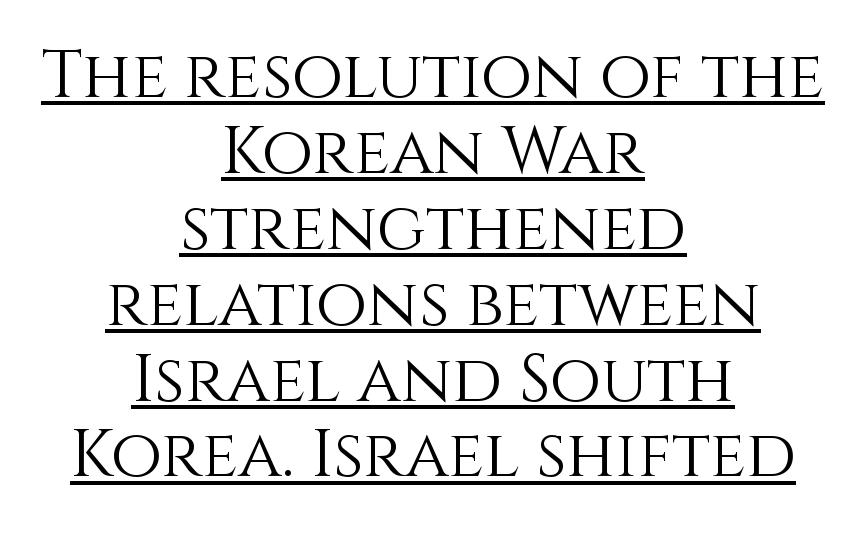
{"italic": "no", "bold": "no", "weight": "light", "width": "normal", "x_height": "large", "monospaced": "no", "underline": "yes", "align": "center", "line_spacing": "tight", "line_spacing_ratio": 1.15, "letter_spacing": "normal", "letter_spacing_em": 0.0, "glyph_px": 66}
